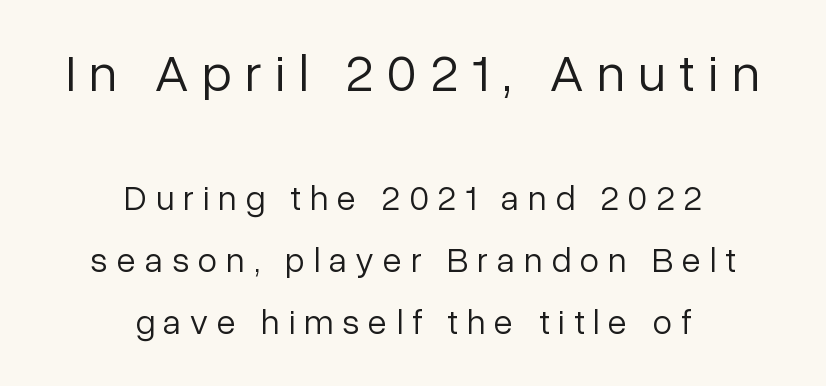
The image shows 53 px light sans-serif type, upright; set centered, line spacing 1.78x, unusually wide letter spacing (+0.26 em), not underlined; the first (top) block is 1.51x larger; low stroke contrast and a medium x-height.
